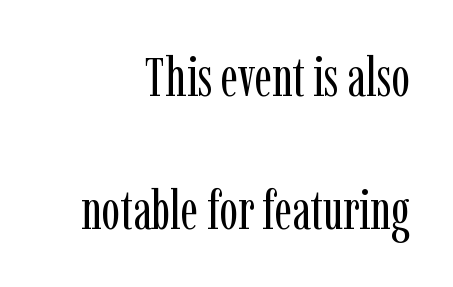
The rendering shows small feet on the letterforms — a serif design. The words here are not underlined. This sample has the flowing, uneven cadence of proportional lettering. One-word summary of the alignment: right. No extra tracking has been applied to these lines. Vertical stems look standard width or narrower in stroke.
